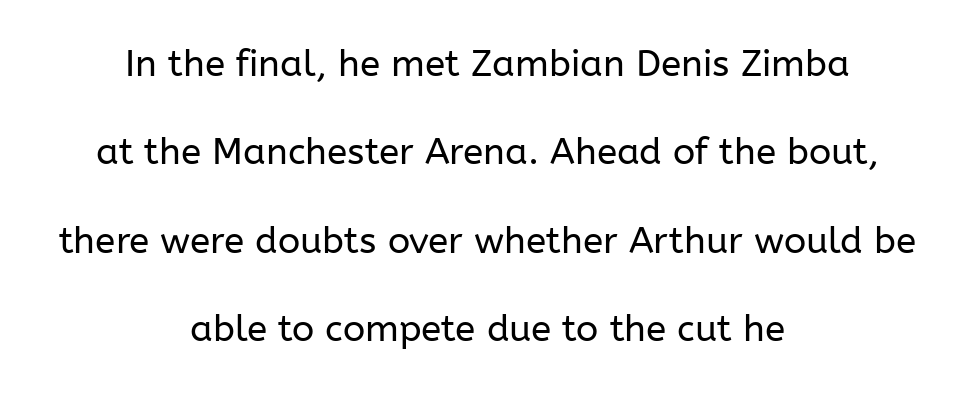
It's the straight-up-and-down kind of type. If you folded the block vertically in half, each line would mirror itself in length. The passage shown is typeset with a sans-serif family. Compared with typical body copy, the letter spacing here is the same. If you measured baseline to baseline, you'd find a long distance.
